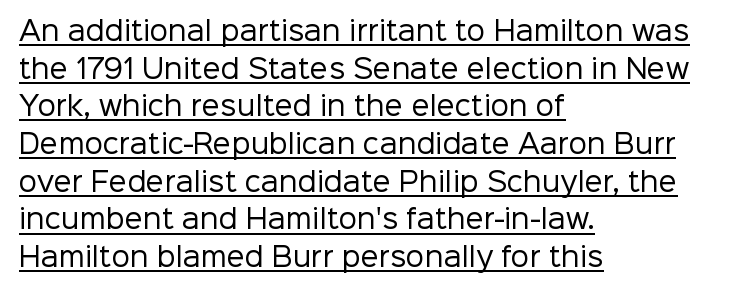
{"italic": "no", "bold": "no", "underline": "yes", "align": "left", "line_spacing": "normal", "line_spacing_ratio": 1.45, "letter_spacing": "normal", "letter_spacing_em": 0.0, "glyph_px": 26}
